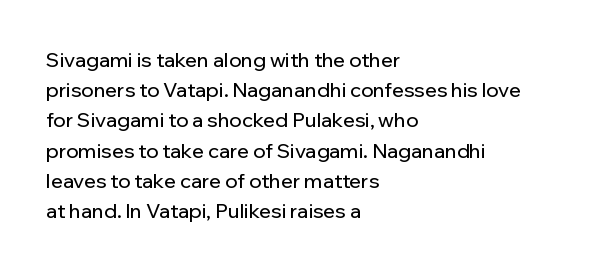
{"italic": "no", "underline": "no", "align": "left", "line_spacing": "normal", "line_spacing_ratio": 1.51, "letter_spacing": "normal", "letter_spacing_em": 0.0, "glyph_px": 20}
